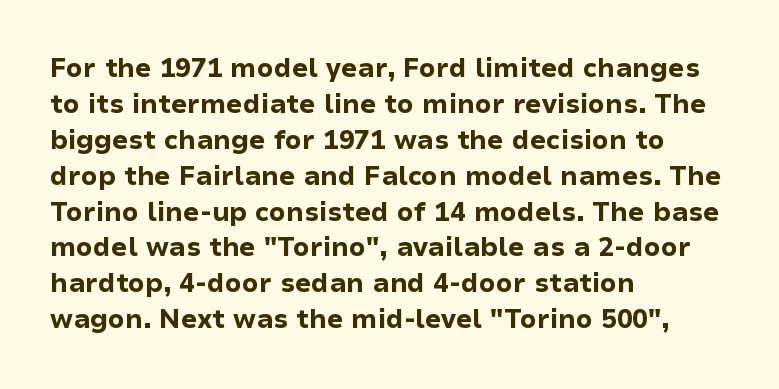
The image shows 26 px bold type, upright; set left-aligned, normal line spacing (1.38x), normal letter spacing, not underlined.
